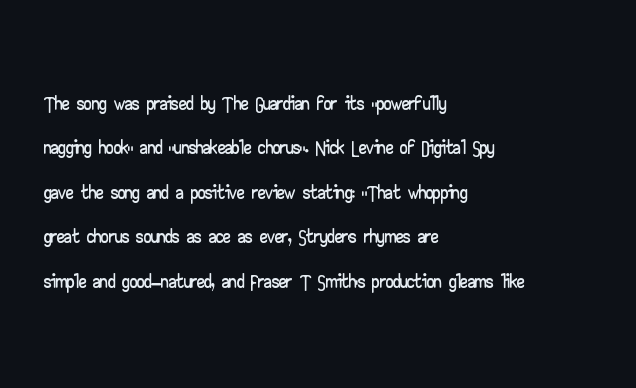
{"serif": "no", "italic": "no", "width": "wide", "stroke_contrast": "low", "x_height": "small", "monospaced": "no", "underline": "no", "align": "left", "line_spacing": "normal", "line_spacing_ratio": 1.48, "letter_spacing": "normal", "letter_spacing_em": 0.0, "glyph_px": 30}
